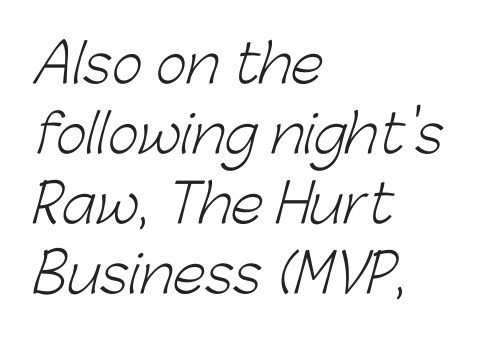
{"serif": "no", "bold": "no", "weight": "light", "width": "normal", "stroke_contrast": "low", "x_height": "medium", "monospaced": "no", "underline": "no", "align": "left", "line_spacing": "normal", "line_spacing_ratio": 1.32, "letter_spacing": "normal", "letter_spacing_em": 0.0, "glyph_px": 53}
